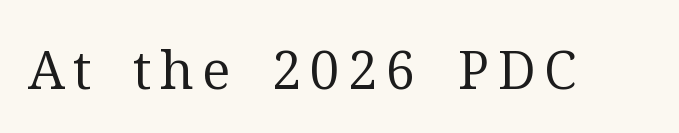
Q: Is the text bold? A: No.
Q: Is the text italic (slanted)? A: No, it is upright.
Q: Is the typeface a serif or a sans-serif typeface? A: Serif.
Q: Is the text underlined? A: No.
Q: Width (condensed, normal, or wide)? A: Normal.
Q: Stroke contrast? A: Medium.
Q: x-height? A: Medium.
Q: Monospaced? A: No.
